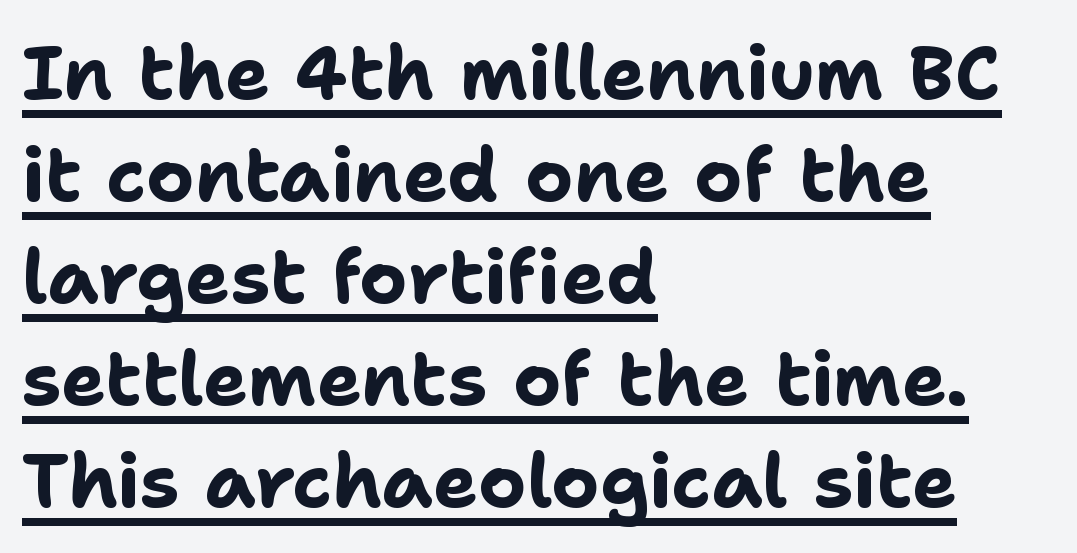
{"serif": "no", "italic": "no", "bold": "yes", "weight": "bold", "width": "normal", "stroke_contrast": "low", "x_height": "medium", "monospaced": "no", "underline": "yes", "align": "left", "line_spacing": "normal", "line_spacing_ratio": 1.36, "letter_spacing": "normal", "letter_spacing_em": 0.0, "glyph_px": 75}
